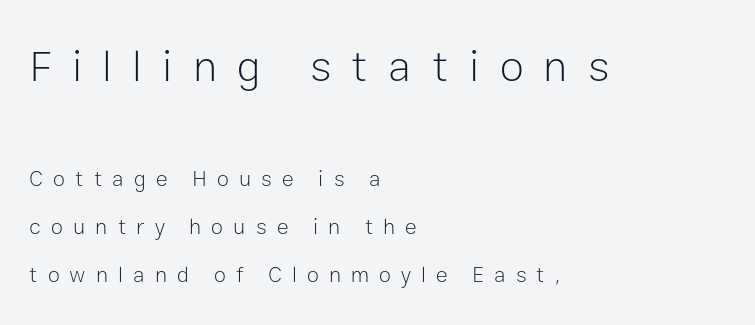
The image shows 44 px light sans-serif type, upright; set left-aligned, loose line spacing (2.18x), unusually wide letter spacing (+0.46 em), not underlined; the first (top) block is 2.0x larger; low stroke contrast and a medium x-height.
